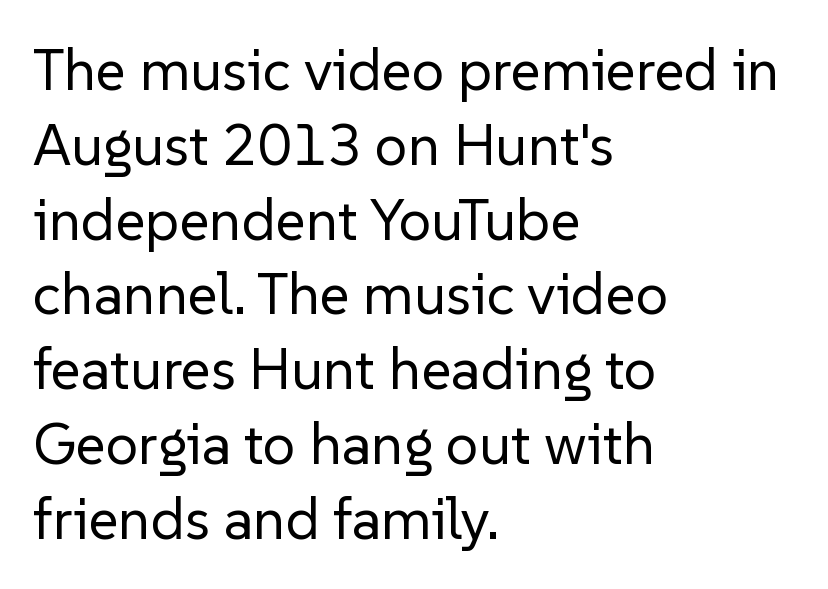
Q: Is the text bold? A: No.
Q: Is the text italic (slanted)? A: No, it is upright.
Q: Is the typeface a serif or a sans-serif typeface? A: Sans-serif.
Q: Is the text underlined? A: No.
Q: How is the paragraph aligned? A: Left-aligned.
Q: Is the spacing between letters normal or unusually wide? A: Normal.
Q: Is the spacing between lines tight, normal or loose? A: Normal.
Q: Width (condensed, normal, or wide)? A: Normal.
Q: Stroke contrast? A: Low.
Q: x-height? A: Medium.
Q: Monospaced? A: No.
